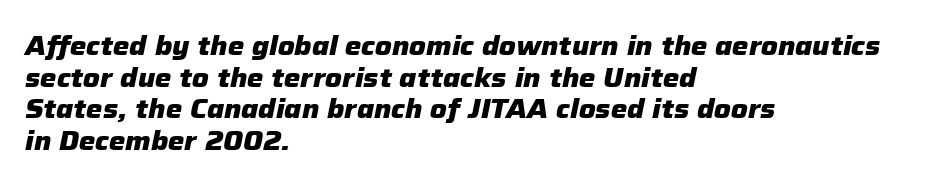
{"italic": "yes", "lean": "right", "slant_degrees": 12, "bold": "yes", "underline": "no", "align": "left", "line_spacing_ratio": 1.22, "letter_spacing": "normal", "letter_spacing_em": 0.0, "glyph_px": 26}
